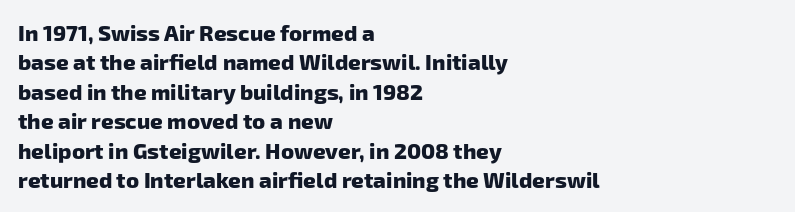
The image shows 22 px bold type; set left-aligned, normal line spacing (1.34x), normal letter spacing, not underlined.
